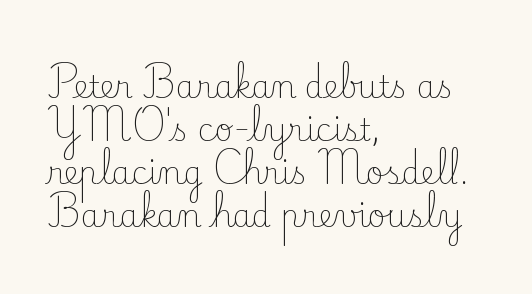
The image shows 31 px light serif type, upright; set left-aligned, normal line spacing (1.39x), normal letter spacing, not underlined; low stroke contrast and a small x-height.
